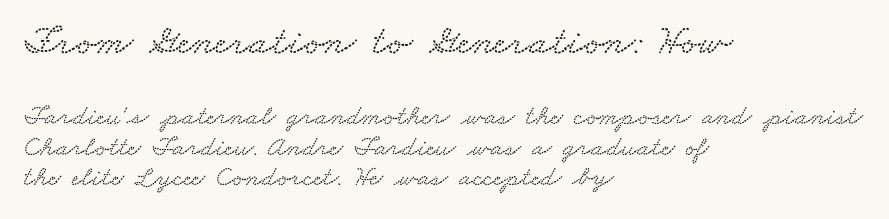
Default kerning and tracking; the words read as compact shapes. Only glyphs here, with clear space below each row. Look at the glyph heights: the upper group is clearly the bigger setting. Line starts are locked; line ends wander.
